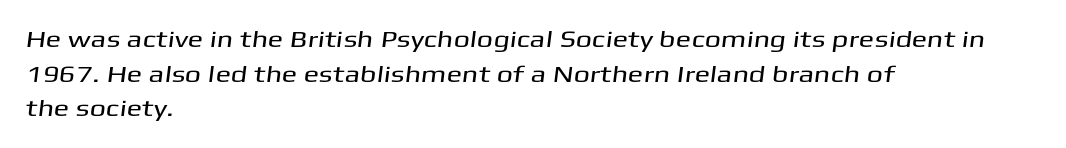
{"underline": "no", "align": "left", "line_spacing": "normal", "line_spacing_ratio": 1.51, "letter_spacing": "normal", "letter_spacing_em": 0.0, "glyph_px": 23}
